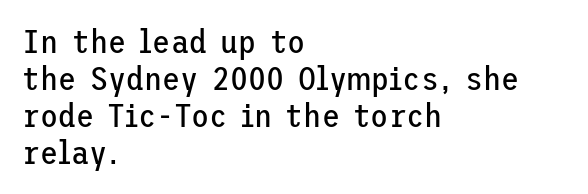
{"serif": "no", "italic": "no", "bold": "no", "weight": "regular", "width": "normal", "stroke_contrast": "low", "x_height": "medium", "underline": "no", "align": "left", "line_spacing": "tight", "line_spacing_ratio": 1.12, "letter_spacing": "normal", "letter_spacing_em": 0.0, "glyph_px": 33}
